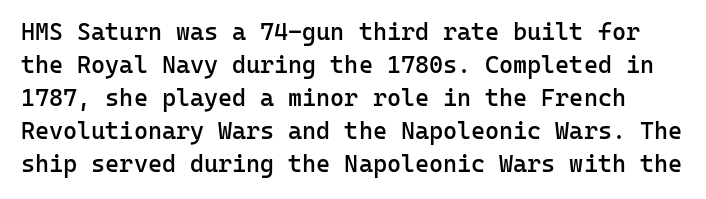
The image shows 24 px text type, upright; set normal line spacing (1.37x), normal letter spacing, not underlined.
